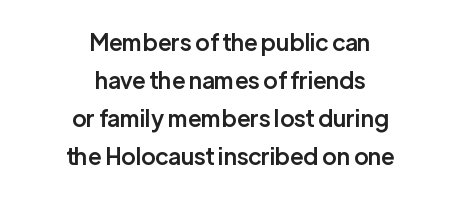
Q: Is the text bold? A: Semi-bold.
Q: Is the text italic (slanted)? A: No, it is upright.
Q: Is the text underlined? A: No.
Q: How is the paragraph aligned? A: Centered.
Q: Is the spacing between letters normal or unusually wide? A: Normal.
Q: Is the spacing between lines tight, normal or loose? A: Normal.
